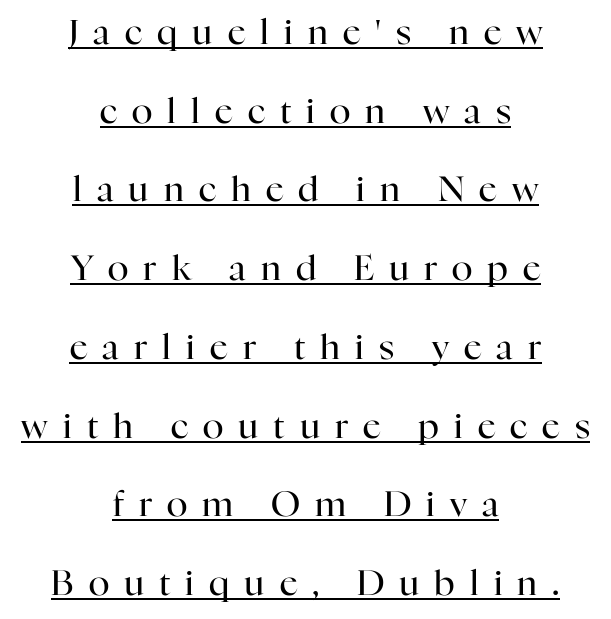
The rendering uses the underline text-decoration. The face used here is proportionally spaced, like ordinary book or web type. You can tell from the footed stems that serif type was used. Think standard paragraph weight, or any step lighter than that.
